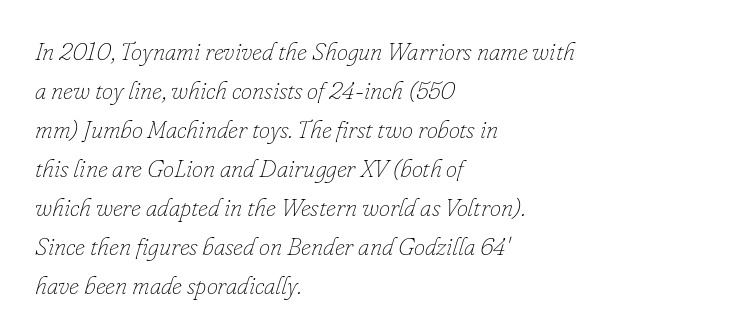
The paragraph shown leans on its left margin. Glyph-to-glyph distance matches everyday printed text. The passage shown stacks its lines at a standard gap. Clear beneath every line of the passage. The letters are slanted; this is an italic face.
